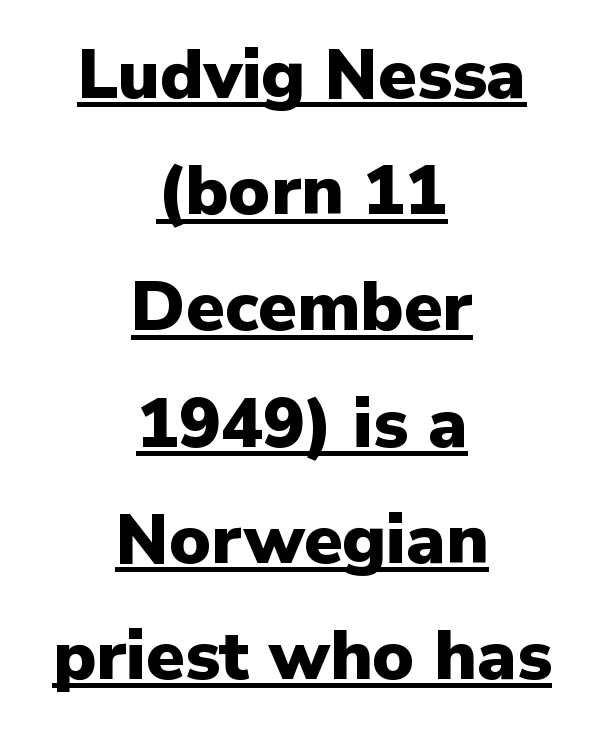
The image shows 70 px heavy sans-serif type, upright; set centered, normal line spacing (1.66x), normal letter spacing, underlined; low stroke contrast and a medium x-height.
